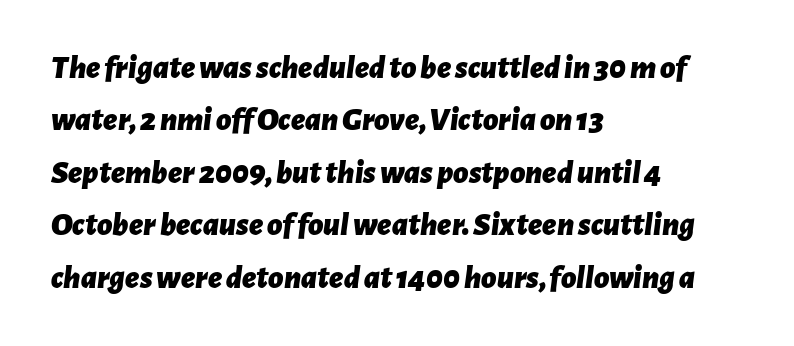
A full-strength bold gives these letters their thick strokes. Slanted lettering throughout. A bare baseline throughout the passage. The rendering uses a moderate line-height, typical for paragraphs.
